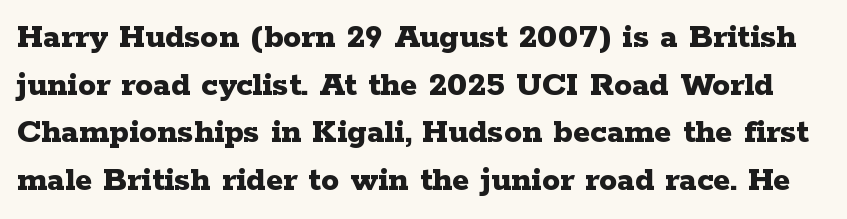
Is there any slant? The stems are plumb. I'd call this a serif setting — the letters wear small feet. Each row of text sits above clean, open space. Note the varied advance widths — an 'i' is clearly narrower than an 'm'. The rendering keeps characters at their native spacing.
